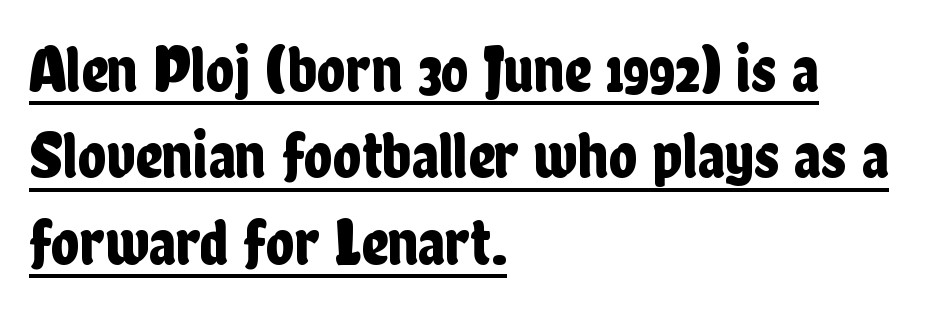
The image shows 66 px condensed sans-serif type, upright; set left-aligned, normal line spacing (1.31x), normal letter spacing, underlined; low stroke contrast and a medium x-height.
